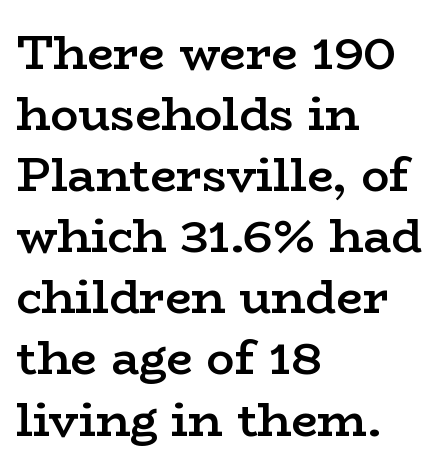
{"serif": "yes", "italic": "no", "bold": "semi", "weight": "semibold", "width": "wide", "stroke_contrast": "low", "x_height": "medium", "monospaced": "no", "underline": "no", "align": "left", "line_spacing": "normal", "line_spacing_ratio": 1.3, "letter_spacing": "normal", "letter_spacing_em": 0.0, "glyph_px": 47}
